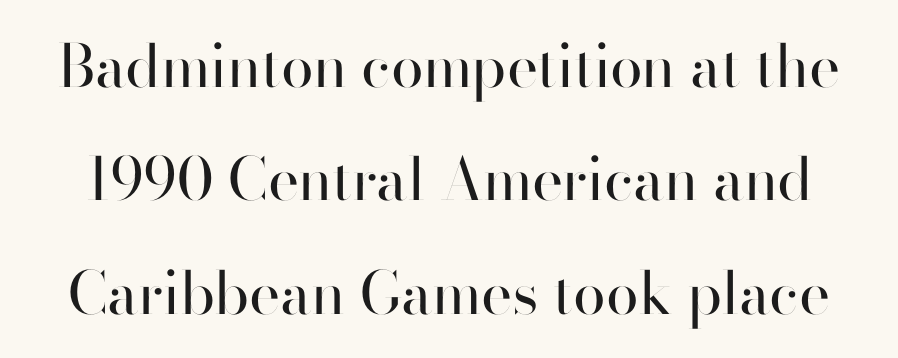
The passage shown stacks its lines with a broad gap. No letter is thick-stroked: the sample isn't bold. The space directly below the letters is spotless. Spacing verdict: proportional, widths tailored to each character. If you drew a line through each stem, it would be perfectly vertical.
